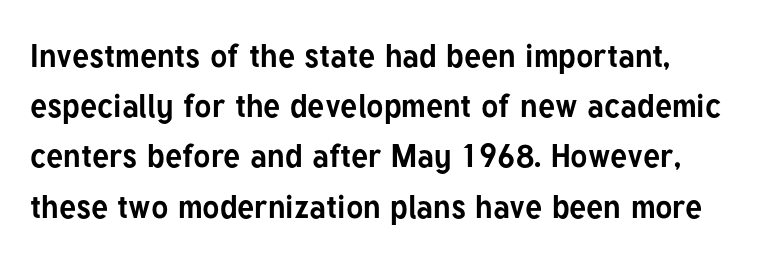
Q: Is the text bold? A: Yes.
Q: Is the text italic (slanted)? A: No, it is upright.
Q: Is the typeface a serif or a sans-serif typeface? A: Sans-serif.
Q: Is the text underlined? A: No.
Q: How is the paragraph aligned? A: Left-aligned.
Q: Is the spacing between letters normal or unusually wide? A: Normal.
Q: Is the spacing between lines tight, normal or loose? A: Normal.
Q: Width (condensed, normal, or wide)? A: Normal.
Q: Stroke contrast? A: Low.
Q: x-height? A: Medium.
Q: Monospaced? A: No.
